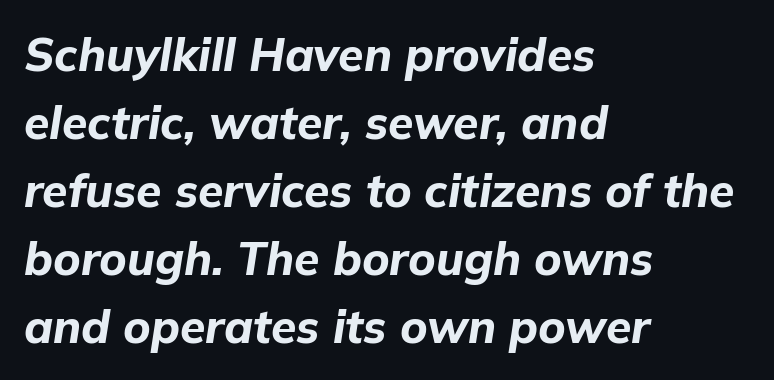
{"italic": "yes", "lean": "right", "slant_degrees": 9, "bold": "yes", "weight": "bold", "width": "normal", "stroke_contrast": "low", "x_height": "medium", "monospaced": "no", "underline": "no", "align": "left", "line_spacing": "normal", "line_spacing_ratio": 1.48, "letter_spacing": "normal", "letter_spacing_em": 0.0, "glyph_px": 46}
